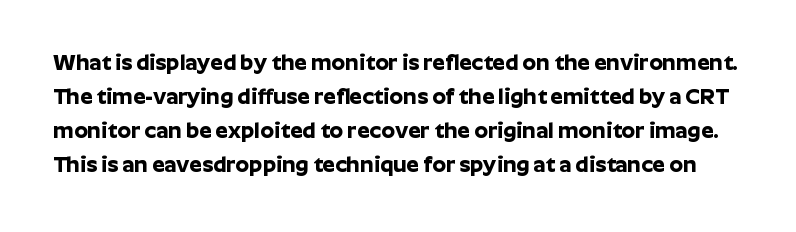
{"italic": "no", "bold": "yes", "underline": "no", "line_spacing": "normal", "line_spacing_ratio": 1.55, "letter_spacing": "normal", "letter_spacing_em": 0.0, "glyph_px": 22}
